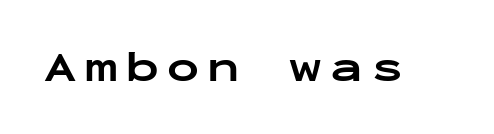
{"serif": "no", "italic": "no", "bold": "yes", "weight": "bold", "width": "wide", "stroke_contrast": "low", "x_height": "medium", "monospaced": "yes", "underline": "no", "letter_spacing": "wide", "letter_spacing_em": 0.2, "glyph_px": 43}
